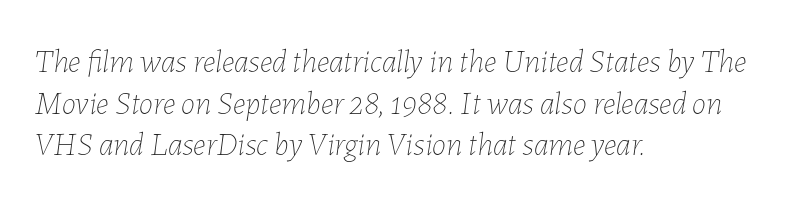
The image shows 32 px thin type, italic (leaning right); set left-aligned, normal line spacing (1.3x), normal letter spacing, not underlined; low stroke contrast and a medium x-height.
